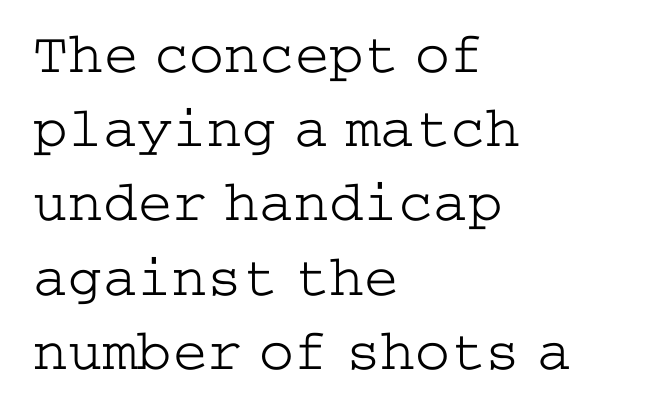
The image shows 58 px light, wide serif type, upright; set left-aligned, normal line spacing (1.28x), normal letter spacing, not underlined; low stroke contrast and a medium x-height.
